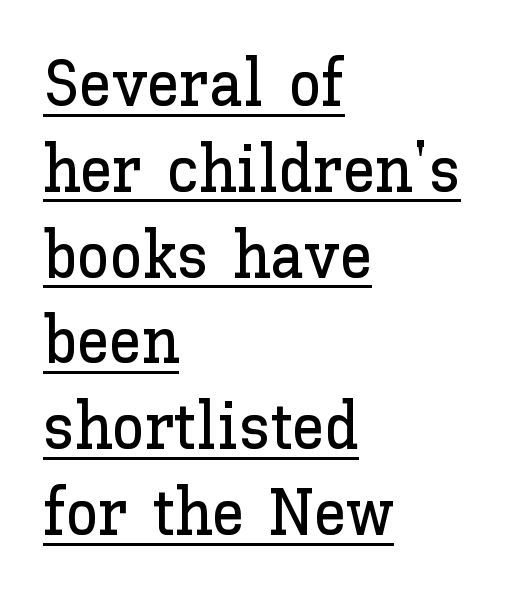
Q: Is the text italic (slanted)? A: No, it is upright.
Q: Is the text underlined? A: Yes.
Q: How is the paragraph aligned? A: Left-aligned.
Q: Is the spacing between letters normal or unusually wide? A: Normal.
Q: Is the spacing between lines tight, normal or loose? A: Normal.
Q: Width (condensed, normal, or wide)? A: Normal.
Q: Stroke contrast? A: Low.
Q: x-height? A: Medium.
Q: Monospaced? A: No.
